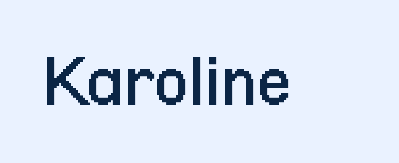
Weight class: somewhere from thin through regular. Every stem runs plumb, perpendicular to the baseline. The designer went with a sans here, leaving each stem footless. Characters follow at the spacing the type designer built in.
